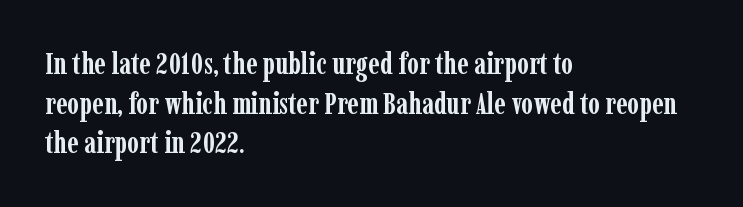
The typesetting leans heavy: a genuine bold. Does extra space separate the letters? No, they use regular spacing. Check where the strokes stop: tiny serifs finish them off. A clean baseline with only descenders dipping below it. A classic flush-left, rag-right setting is used for this passage.
